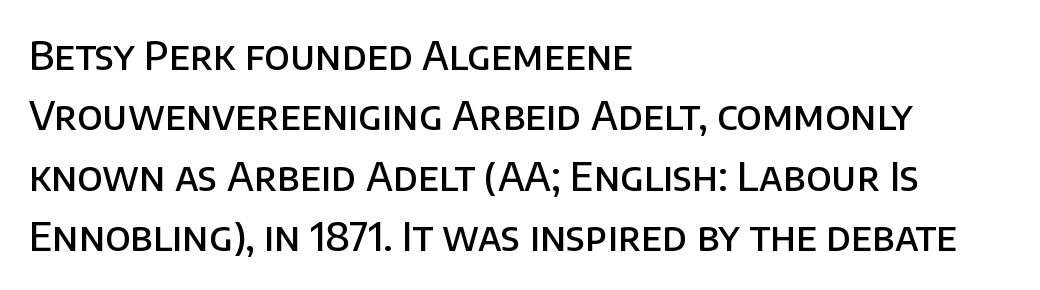
Varying glyph widths throughout — classic text-font behaviour. Do the letters lean? They stand straight. The space between consecutive lines is moderate. Are there feet on the stems? There aren't — it's a sans. The typesetter chose a ragged-right arrangement here.
